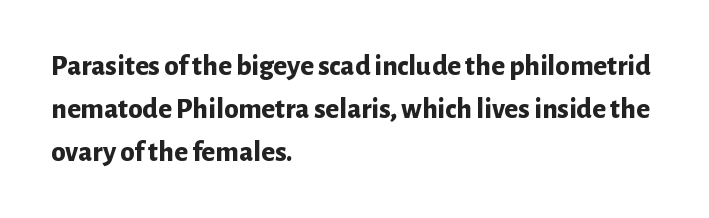
A sans-serif font was chosen for this passage. The tracking reads as untouched default to a designer's eye. A normal amount of white space separates one row of letters from the next. Heavy, bold letterforms. A typesetter would call this proportional, since set widths differ per character. Does the lettering tilt? It doesn't — this is upright.
